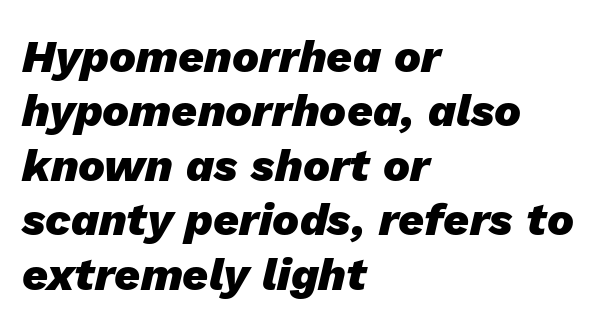
The lettering tilts uniformly, giving the passage an italic look. Each line starts at the same left margin while the right side varies. Nothing unusual about the tracking: characters are spaced as the font intends. Proportional: the letters do not fall into vertical columns.
